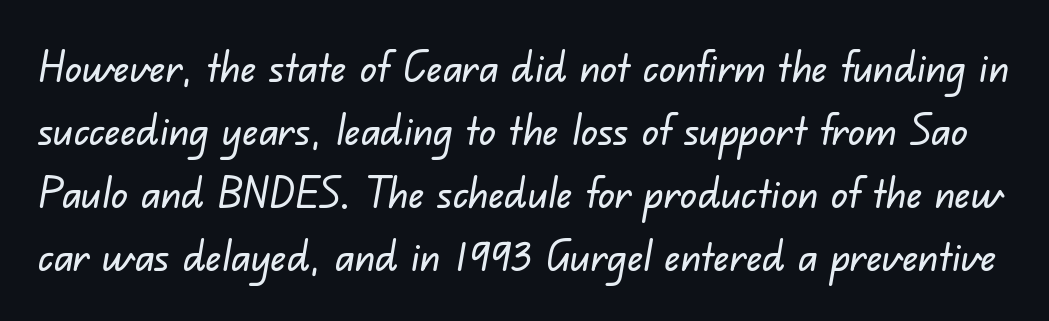
Q: Is the typeface a serif or a sans-serif typeface? A: Sans-serif.
Q: Is the text underlined? A: No.
Q: Is the spacing between letters normal or unusually wide? A: Normal.
Q: Is the spacing between lines tight, normal or loose? A: Normal.
Q: Width (condensed, normal, or wide)? A: Normal.
Q: Stroke contrast? A: Low.
Q: x-height? A: Small.
Q: Monospaced? A: No.
